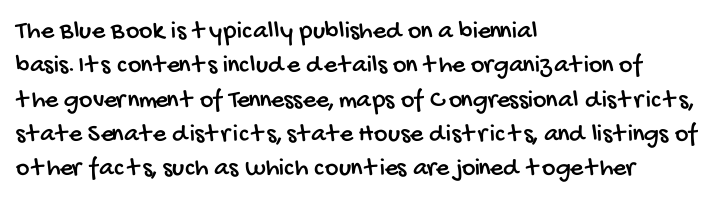
Q: Is the text underlined? A: No.
Q: How is the paragraph aligned? A: Left-aligned.
Q: Is the spacing between letters normal or unusually wide? A: Normal.
Q: Is the spacing between lines tight, normal or loose? A: Normal.
